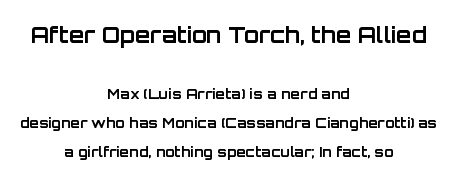
A clean baseline with only descenders dipping below it. A student would call this center alignment; a typographer would say set centered. Horizontal bands of white between lines are thick stripes. Bold? Absolutely — the strokes are thick and heavy.
